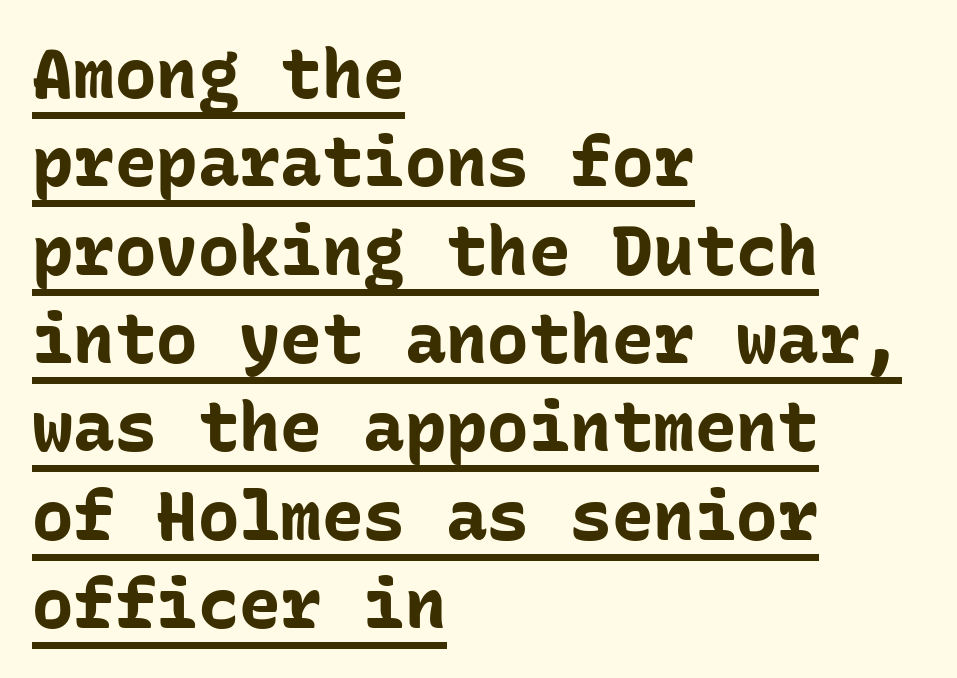
The image shows 69 px bold sans-serif type, upright, monospaced; set left-aligned, normal line spacing (1.28x), normal letter spacing, underlined; low stroke contrast and a medium x-height.
